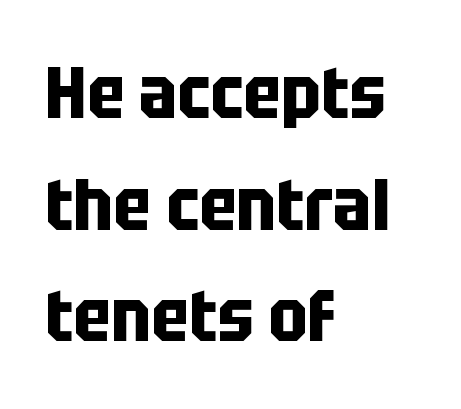
{"serif": "no", "italic": "no", "bold": "yes", "weight": "bold", "width": "condensed", "stroke_contrast": "low", "x_height": "large", "monospaced": "no", "underline": "no", "align": "left", "line_spacing": "normal", "line_spacing_ratio": 1.53, "letter_spacing": "normal", "letter_spacing_em": 0.0, "glyph_px": 73}
